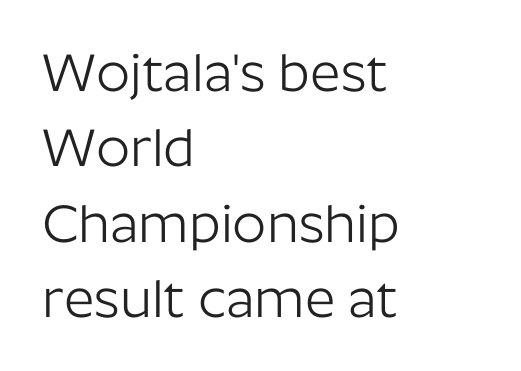
{"serif": "no", "italic": "no", "bold": "no", "weight": "light", "width": "normal", "stroke_contrast": "low", "x_height": "medium", "monospaced": "no", "underline": "no", "align": "left", "line_spacing": "normal", "line_spacing_ratio": 1.42, "letter_spacing": "normal", "letter_spacing_em": 0.0, "glyph_px": 53}
